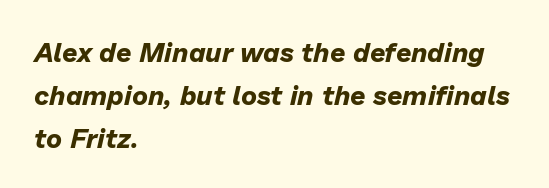
The image shows 27 px bold type, italic (leaning right); set left-aligned, normal line spacing (1.59x), normal letter spacing, not underlined.
